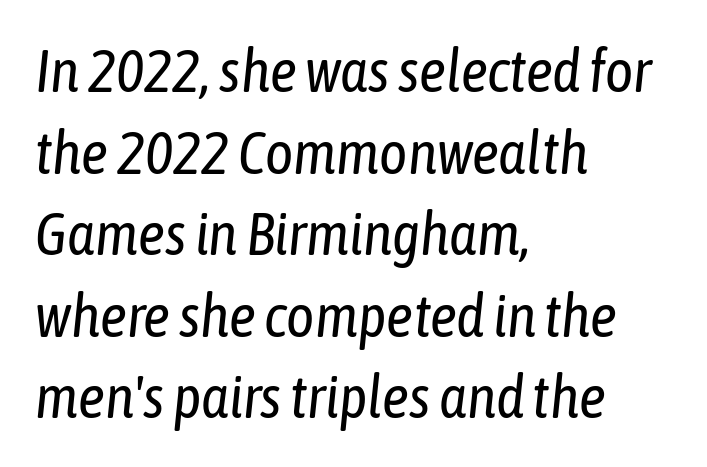
The image shows 60 px regular-weight, condensed type, italic (leaning right); set left-aligned, normal line spacing (1.36x), normal letter spacing, not underlined; low stroke contrast and a medium x-height.
